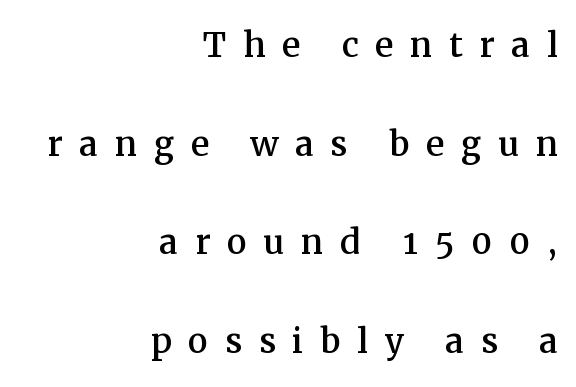
Inter-character spacing is expanded well beyond the font's built-in metrics. This rendering features lettering with no underline. Students, observe: this is what heavily led, spacious text looks like. You could not count columns in this text — the font is proportionally spaced. The paragraph shown leans on its right margin. The typography opts for an upright posture over an oblique one.
